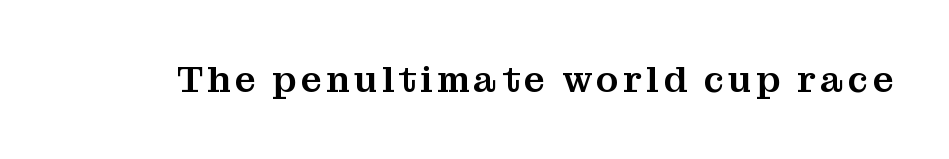
The image shows 37 px serif type, upright; set not underlined; medium stroke contrast and a medium x-height.
